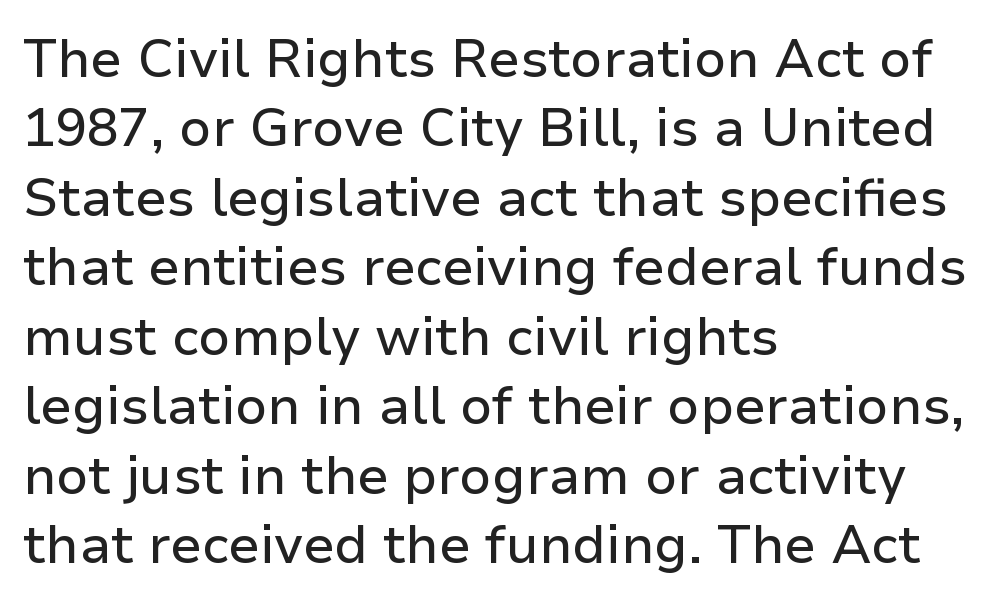
The image shows 53 px sans-serif type, upright; set left-aligned, normal line spacing (1.31x), normal letter spacing, not underlined; low stroke contrast and a medium x-height.
